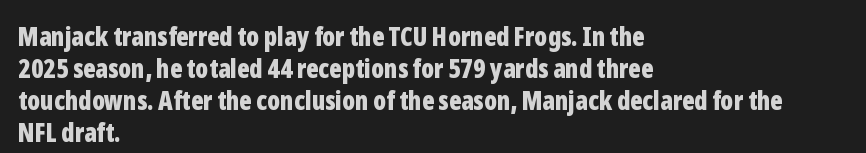
Alignment: flush left. A clean baseline with only descenders dipping below it. Vertical strokes here are truly vertical. Every letter is thick-stroked: bold, no question. A typesetter would call this zero additional tracking.
